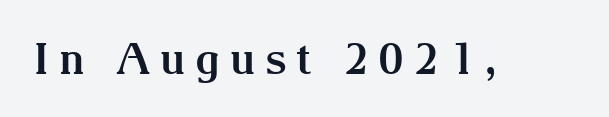
{"serif": "yes", "italic": "no", "bold": "yes", "weight": "bold", "width": "normal", "stroke_contrast": "medium", "x_height": "medium", "monospaced": "no", "underline": "no", "letter_spacing": "wide", "letter_spacing_em": 0.22, "glyph_px": 43}
